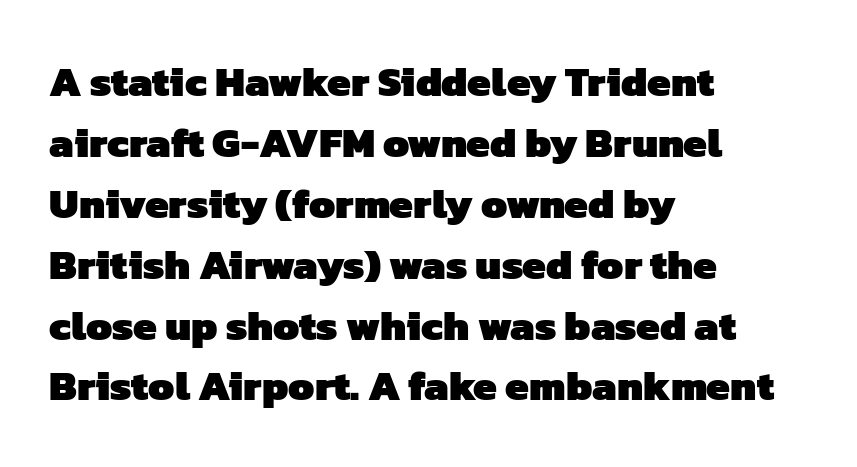
The image shows 42 px heavy sans-serif type; set left-aligned, normal line spacing (1.45x), normal letter spacing, not underlined; low stroke contrast and a medium x-height.
